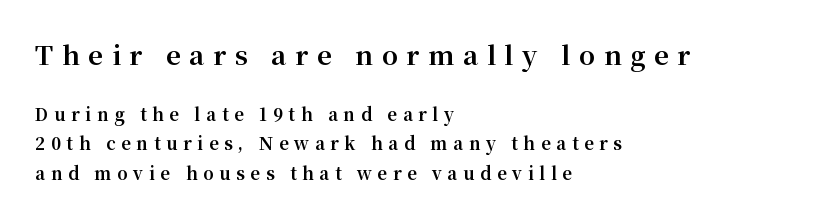
Q: Is the text bold? A: Yes.
Q: Is the text italic (slanted)? A: No, it is upright.
Q: Is the text underlined? A: No.
Q: How is the paragraph aligned? A: Left-aligned.
Q: Is the spacing between letters normal or unusually wide? A: Unusually wide.
Q: Which block of text is set in a larger size, the first (top) or the second (bottom)? A: The first (top) one.
